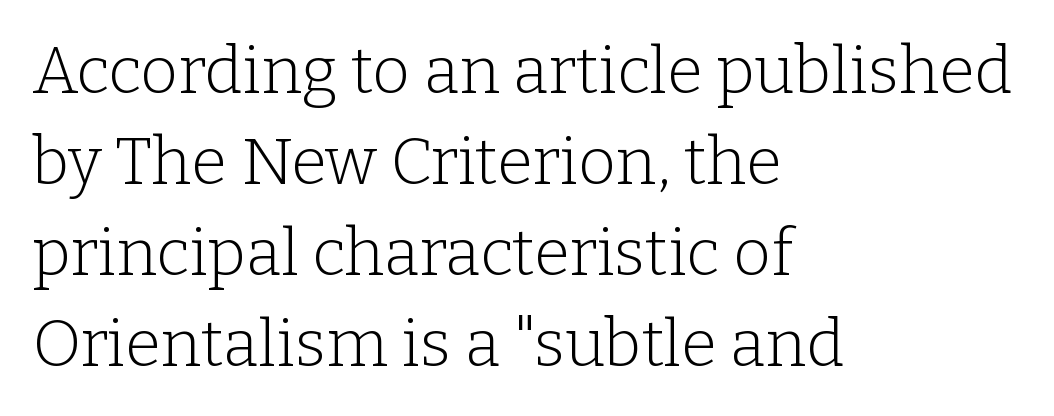
The space directly below the letters is spotless. The face used here is proportionally spaced, like ordinary book or web type. The strokes are not fattened; the text isn't bold. The typeface chosen for these lines features serifs. The compositor pushed each line to the left boundary.
